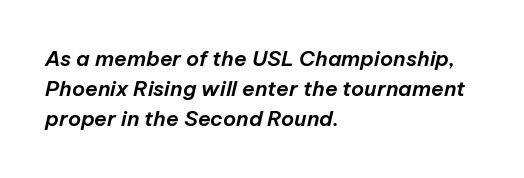
{"italic": "yes", "lean": "right", "slant_degrees": 12, "underline": "no", "align": "left", "line_spacing": "normal", "line_spacing_ratio": 1.44, "letter_spacing": "normal", "letter_spacing_em": 0.0, "glyph_px": 21}
